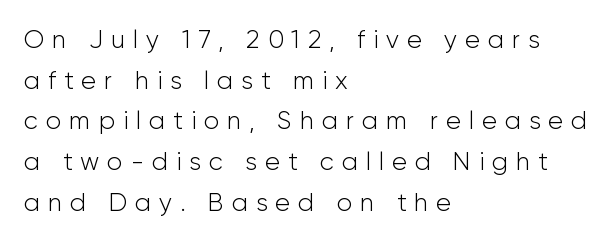
Letters rest on an invisible, unmarked baseline. This block has exactly the height ordinary leading produces. Each stroke keeps to a modest, everyday thickness or less. The paragraph shown leans on its left margin.
